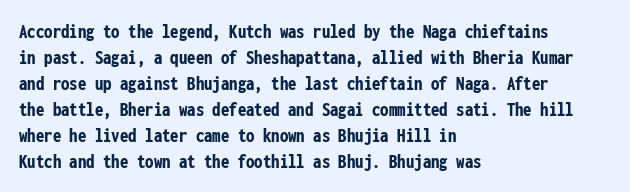
The image shows 21 px bold type, upright; set left-aligned, line spacing 1.24x, normal letter spacing, not underlined.
